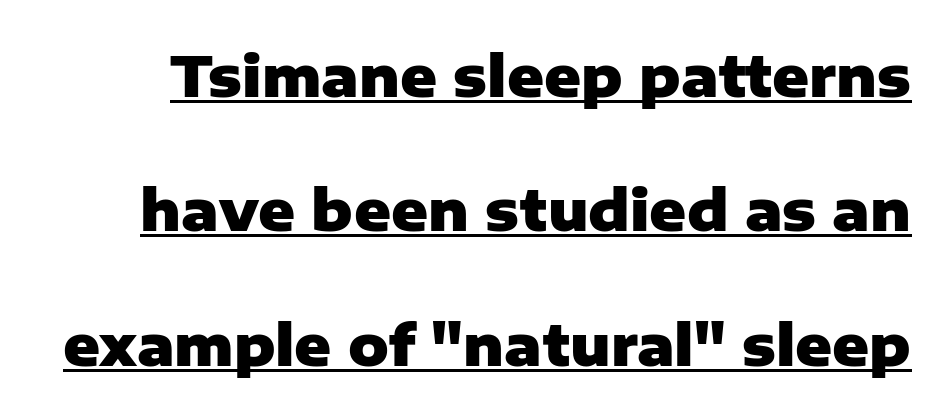
The image shows 56 px heavy sans-serif type, upright; set loose line spacing (2.4x), normal letter spacing, underlined; low stroke contrast and a medium x-height.
